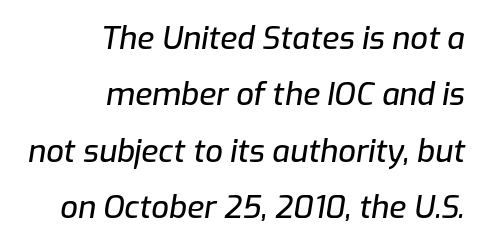
Q: Is the text italic (slanted)? A: Yes, it leans right by about 9 degrees.
Q: Is the text underlined? A: No.
Q: How is the paragraph aligned? A: Right-aligned.
Q: Is the spacing between letters normal or unusually wide? A: Normal.
Q: Width (condensed, normal, or wide)? A: Normal.
Q: Stroke contrast? A: Low.
Q: x-height? A: Medium.
Q: Monospaced? A: No.
